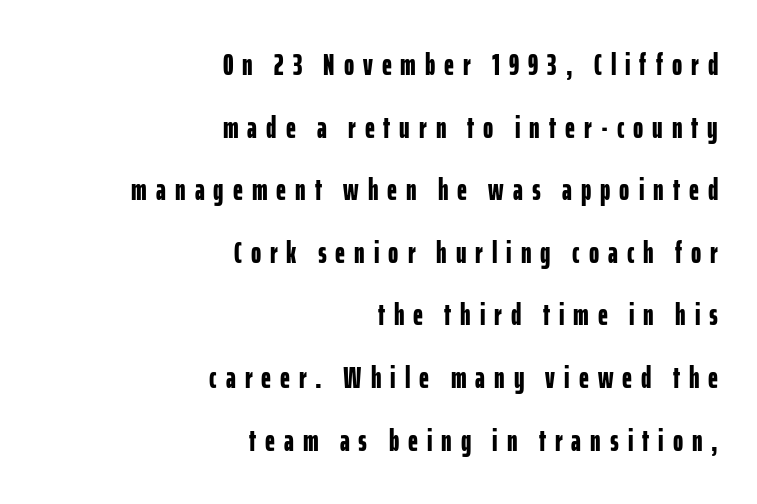
The image shows 31 px bold, condensed sans-serif type, upright; set right-aligned, loose line spacing (2.02x), unusually wide letter spacing (+0.29 em), not underlined; low stroke contrast and a medium x-height.
